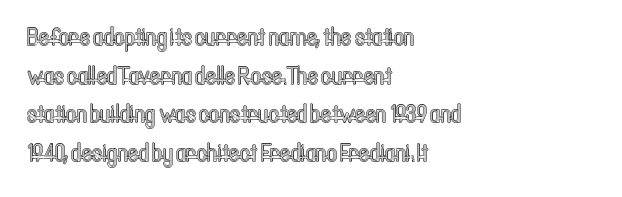
The image shows 25 px text type, upright; set left-aligned, normal line spacing (1.55x), normal letter spacing, not underlined.
